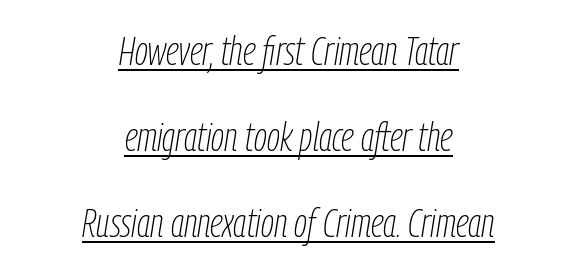
The image shows 41 px thin, condensed type, italic (leaning right); set centered, loose line spacing (2.1x), normal letter spacing, underlined; low stroke contrast and a medium x-height.
